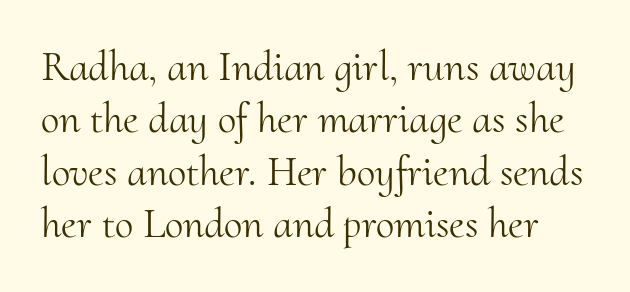
Q: Is the text bold? A: No.
Q: Is the text italic (slanted)? A: No, it is upright.
Q: Is the typeface a serif or a sans-serif typeface? A: Serif.
Q: Is the text underlined? A: No.
Q: Is the spacing between letters normal or unusually wide? A: Normal.
Q: Is the spacing between lines tight, normal or loose? A: Normal.
Q: Width (condensed, normal, or wide)? A: Normal.
Q: Stroke contrast? A: Medium.
Q: x-height? A: Small.
Q: Monospaced? A: No.
